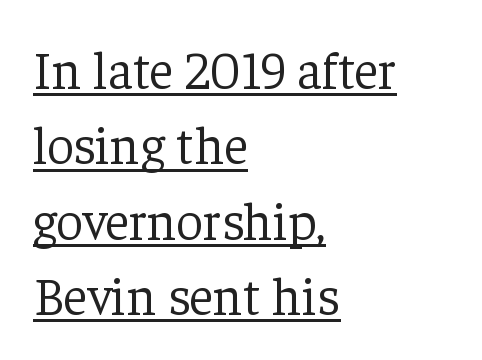
Q: Is the text bold? A: No.
Q: Is the text italic (slanted)? A: No, it is upright.
Q: Is the typeface a serif or a sans-serif typeface? A: Serif.
Q: Is the text underlined? A: Yes.
Q: How is the paragraph aligned? A: Left-aligned.
Q: Is the spacing between letters normal or unusually wide? A: Normal.
Q: Is the spacing between lines tight, normal or loose? A: Normal.
Q: Width (condensed, normal, or wide)? A: Normal.
Q: Stroke contrast? A: Low.
Q: x-height? A: Medium.
Q: Monospaced? A: No.
